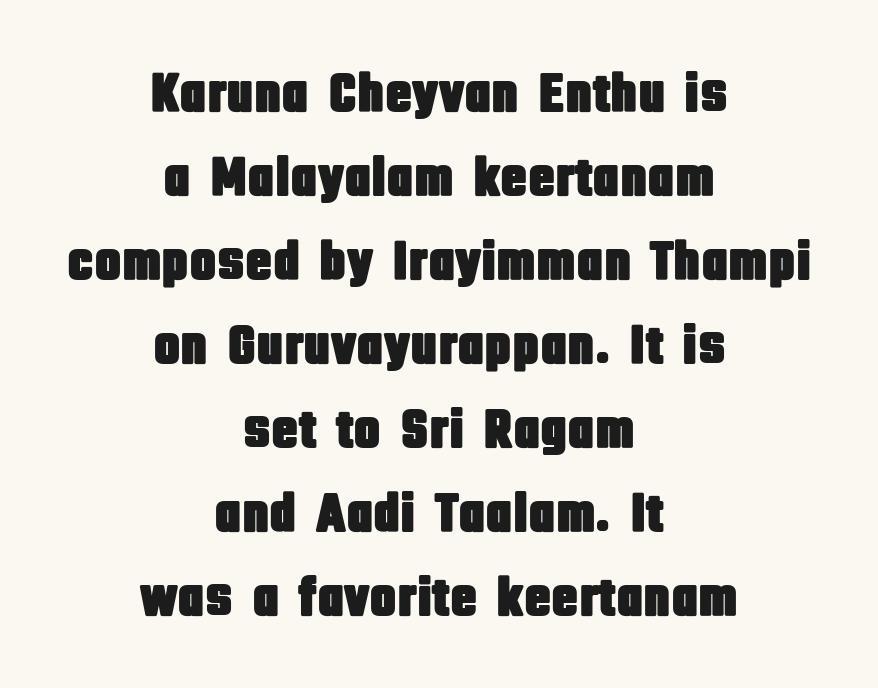
Casual observation: everything's sitting right in the middle. The face used here is proportionally spaced, like ordinary book or web type. In terms of letterspacing, this is plain default setting. The space directly below the letters is spotless. Font category for this specimen: sans-serif. Regarding leading, the lines here are spaced in the standard way.
